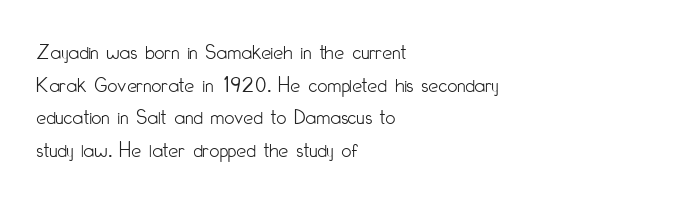
{"italic": "no", "bold": "no", "underline": "no", "align": "left", "line_spacing": "normal", "line_spacing_ratio": 1.48, "letter_spacing": "normal", "letter_spacing_em": 0.0, "glyph_px": 22}
